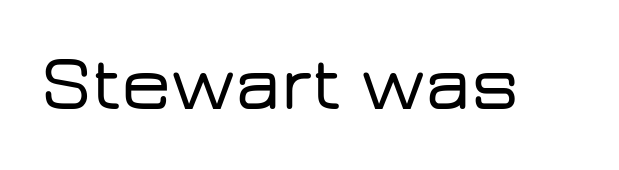
The letters advance in unequal steps, a hallmark of proportional type. Tracking here is standard; glyphs follow each other at the usual distance. The string is rendered with underlining switched off. This rendering employs a face without finishing strokes, i.e., a sans-serif. You can tell it's not italic because the verticals are truly vertical.
